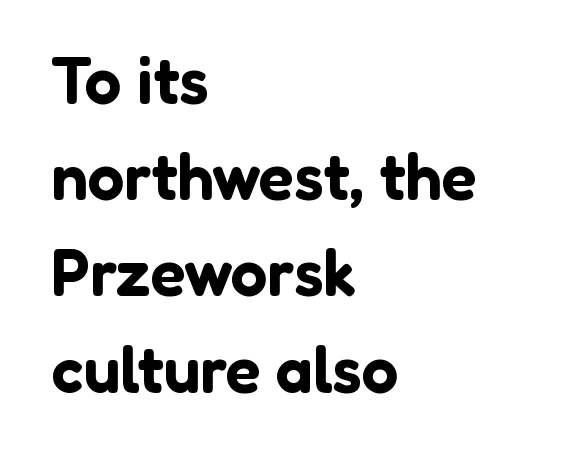
{"serif": "no", "italic": "no", "width": "normal", "stroke_contrast": "low", "x_height": "medium", "monospaced": "no", "underline": "no", "align": "left", "line_spacing": "normal", "line_spacing_ratio": 1.48, "letter_spacing": "normal", "letter_spacing_em": 0.0, "glyph_px": 65}
